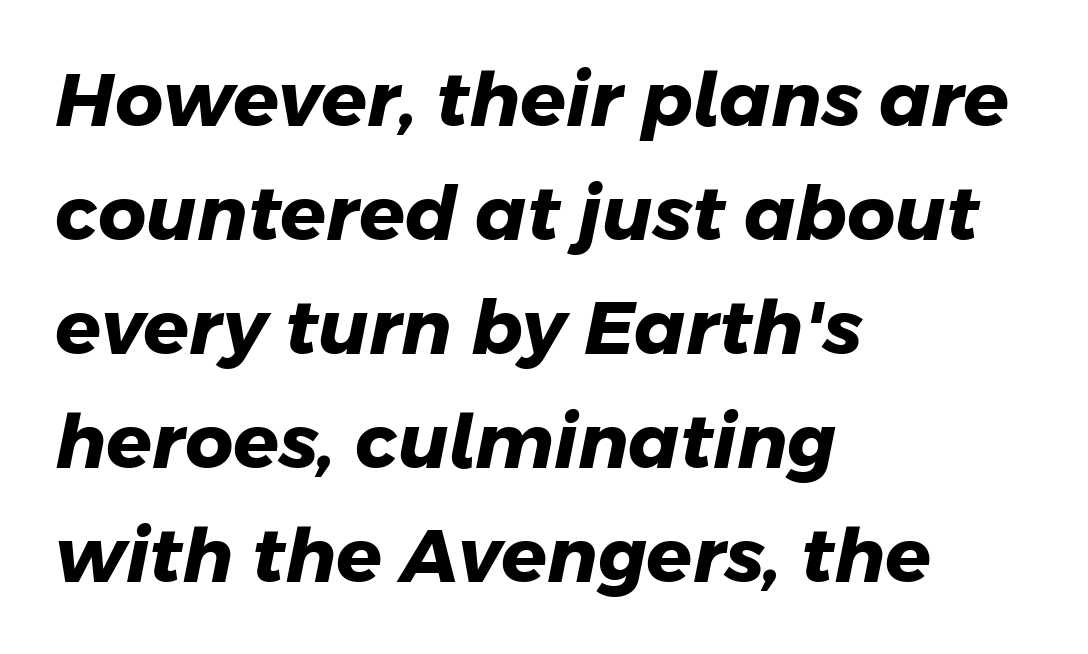
{"serif": "no", "bold": "yes", "weight": "heavy", "width": "normal", "stroke_contrast": "low", "x_height": "medium", "monospaced": "no", "underline": "no", "align": "left", "line_spacing": "normal", "line_spacing_ratio": 1.52, "letter_spacing": "normal", "letter_spacing_em": 0.0, "glyph_px": 75}
